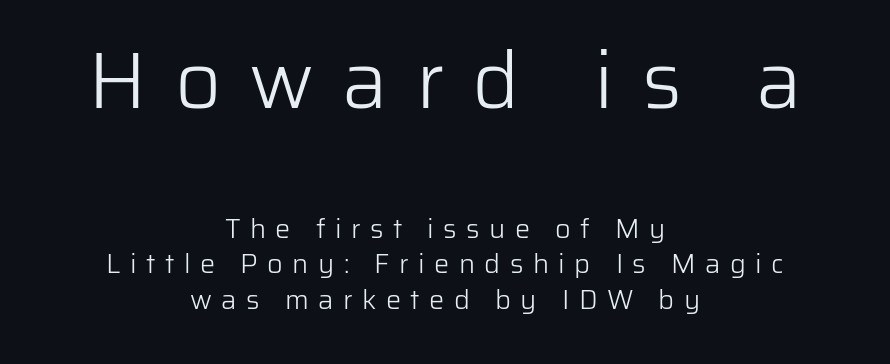
Words appear elongated and porous because spacing is wide. This rendering employs a face without finishing strokes, i.e., a sans-serif. A typesetter would mark this as roman, not italic. Letters rest on an invisible, unmarked baseline. The passage shown is typed in a proportional face where columns would drift. A student would notice the top passage is typeset larger than what follows.
